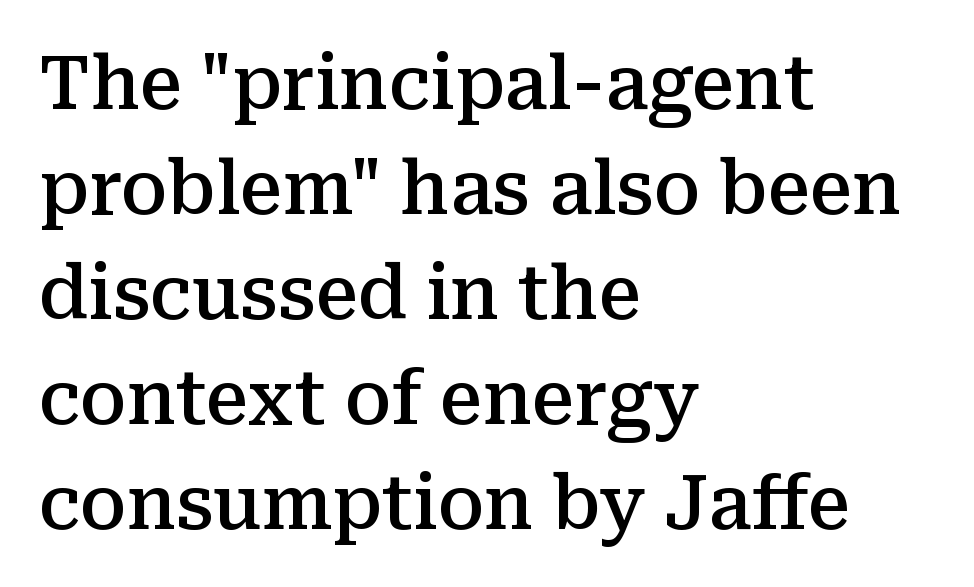
These lines are set flush left with a ragged right edge. In terms of posture, this sample is upright. The rows are spaced the way most documents space them. What weight is shown? A semibold, between regular and bold. Varying glyph widths throughout — classic text-font behaviour. These lines keep a tight, regular rhythm from letter to letter.
